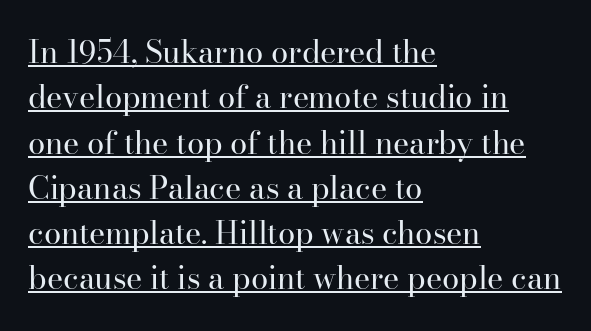
Q: Is the text bold? A: No.
Q: Is the text italic (slanted)? A: No, it is upright.
Q: Is the typeface a serif or a sans-serif typeface? A: Serif.
Q: Is the text underlined? A: Yes.
Q: How is the paragraph aligned? A: Left-aligned.
Q: Is the spacing between letters normal or unusually wide? A: Normal.
Q: Is the spacing between lines tight, normal or loose? A: Normal.
Q: Width (condensed, normal, or wide)? A: Normal.
Q: Stroke contrast? A: High.
Q: x-height? A: Small.
Q: Monospaced? A: No.
